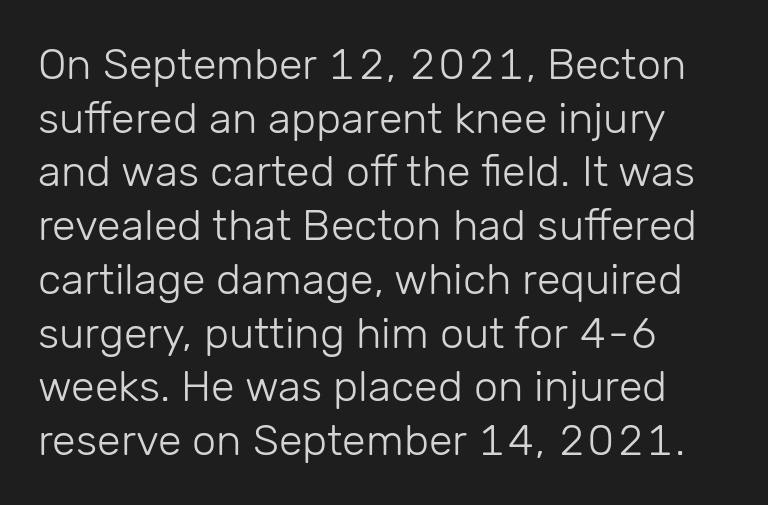
A clean baseline with only descenders dipping below it. The face looks like a standard text weight, possibly lighter. One glance says typical: line gaps are just what's usual. Note the varied advance widths — an 'i' is clearly narrower than an 'm'.
